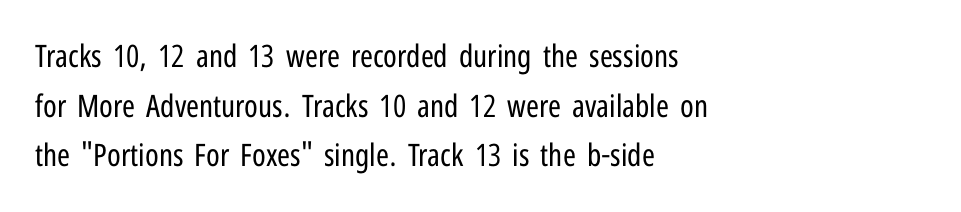
{"serif": "no", "italic": "no", "bold": "no", "weight": "regular", "width": "condensed", "stroke_contrast": "low", "x_height": "medium", "monospaced": "no", "underline": "no", "align": "left", "line_spacing": "normal", "line_spacing_ratio": 1.6, "letter_spacing": "normal", "letter_spacing_em": 0.0, "glyph_px": 31}
